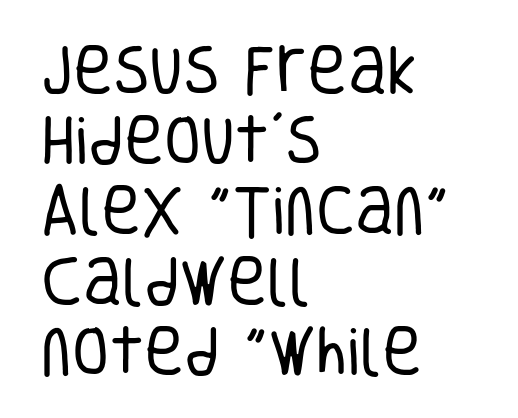
Q: Is the text bold? A: No.
Q: Is the text italic (slanted)? A: No, it is upright.
Q: Is the typeface a serif or a sans-serif typeface? A: Sans-serif.
Q: Is the text underlined? A: No.
Q: How is the paragraph aligned? A: Left-aligned.
Q: Is the spacing between letters normal or unusually wide? A: Normal.
Q: Is the spacing between lines tight, normal or loose? A: Normal.
Q: Width (condensed, normal, or wide)? A: Condensed.
Q: Stroke contrast? A: Low.
Q: x-height? A: Large.
Q: Monospaced? A: No.
